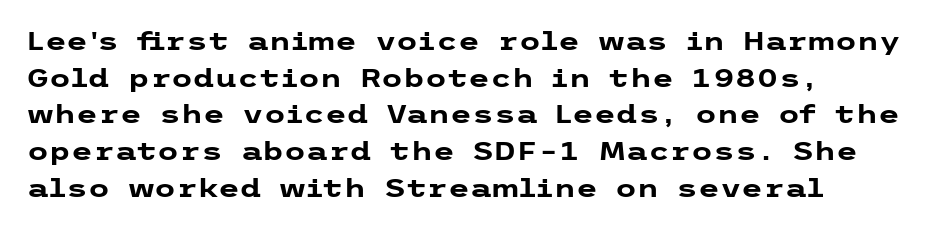
Q: Is the text bold? A: Yes.
Q: Is the text italic (slanted)? A: No, it is upright.
Q: Is the text underlined? A: No.
Q: How is the paragraph aligned? A: Left-aligned.
Q: Is the spacing between letters normal or unusually wide? A: Normal.
Q: Is the spacing between lines tight, normal or loose? A: Normal.
